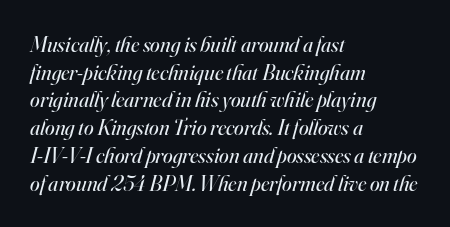
{"italic": "yes", "lean": "right", "slant_degrees": 16, "bold": "no", "underline": "no", "align": "left", "line_spacing": "normal", "line_spacing_ratio": 1.26, "letter_spacing": "normal", "letter_spacing_em": 0.0, "glyph_px": 22}
